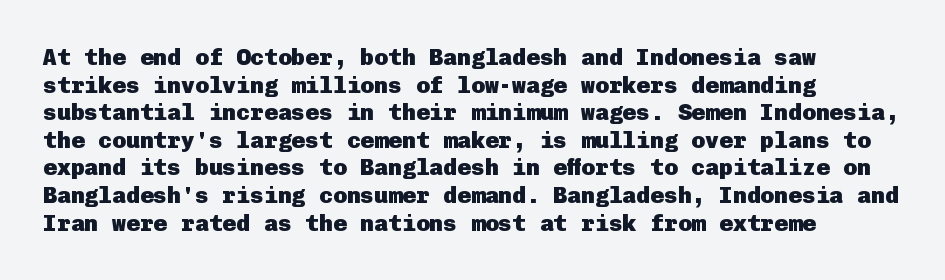
{"italic": "no", "bold": "yes", "underline": "no", "align": "left", "line_spacing_ratio": 1.2, "letter_spacing": "normal", "letter_spacing_em": 0.0, "glyph_px": 23}
